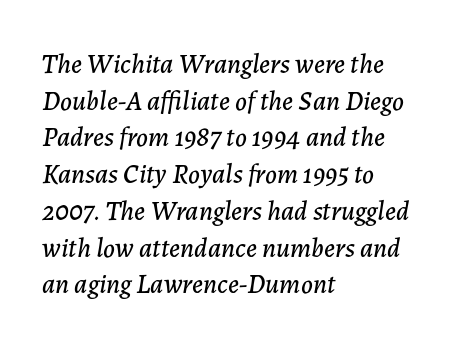
{"italic": "yes", "lean": "right", "slant_degrees": 7, "underline": "no", "align": "left", "line_spacing": "normal", "line_spacing_ratio": 1.36, "letter_spacing": "normal", "letter_spacing_em": 0.0, "glyph_px": 27}
